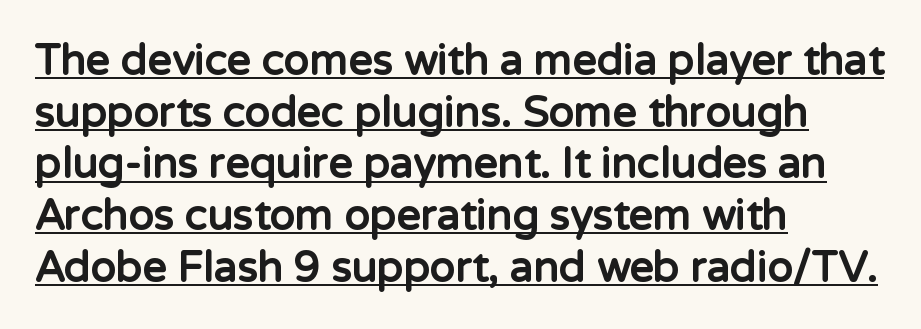
The image shows 42 px bold sans-serif type, upright; set left-aligned, line spacing 1.23x, normal letter spacing, underlined; low stroke contrast and a medium x-height.
